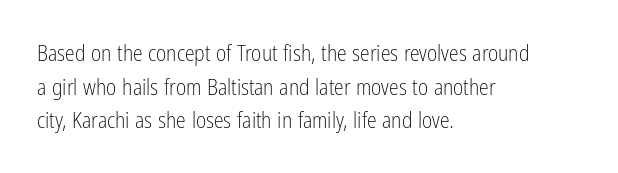
{"italic": "no", "bold": "no", "underline": "no", "align": "left", "line_spacing": "normal", "line_spacing_ratio": 1.53, "letter_spacing": "normal", "letter_spacing_em": 0.0, "glyph_px": 22}
